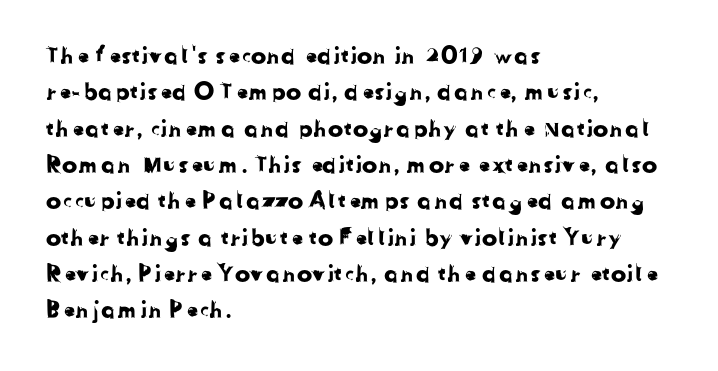
Type without underlining. The ragged edge is on the right, which tells us the setting is flush left. Regarding leading, the lines here are spaced in the standard way. Caption: standard tracking, unaltered.
